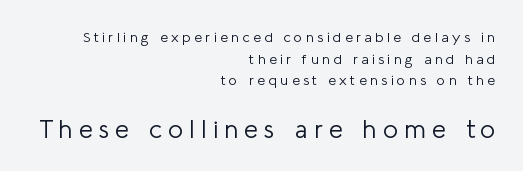
The cut favours lightness, reaching ordinary text weight at its darkest. The strip under each line holds only bare page. This sample keeps an unexceptional amount of space between lines. Do the letters lean? They stand straight.
